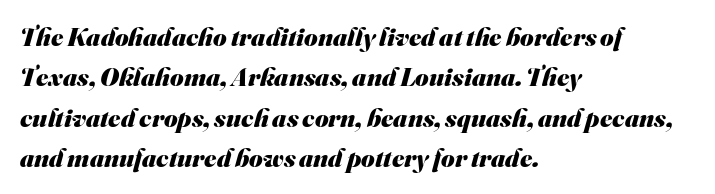
Q: Is the text bold? A: Yes.
Q: Is the text underlined? A: No.
Q: How is the paragraph aligned? A: Left-aligned.
Q: Is the spacing between letters normal or unusually wide? A: Normal.
Q: Is the spacing between lines tight, normal or loose? A: Normal.
